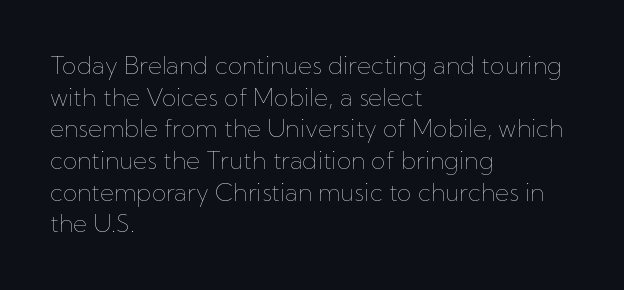
Q: Is the text bold? A: No.
Q: Is the text italic (slanted)? A: No, it is upright.
Q: Is the text underlined? A: No.
Q: How is the paragraph aligned? A: Left-aligned.
Q: Is the spacing between letters normal or unusually wide? A: Normal.
Q: Is the spacing between lines tight, normal or loose? A: Normal.
